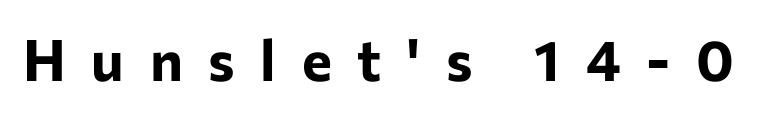
Q: Is the text bold? A: Yes.
Q: Is the text italic (slanted)? A: No, it is upright.
Q: Is the typeface a serif or a sans-serif typeface? A: Sans-serif.
Q: Is the text underlined? A: No.
Q: Is the spacing between letters normal or unusually wide? A: Unusually wide.
Q: Width (condensed, normal, or wide)? A: Normal.
Q: Stroke contrast? A: Low.
Q: x-height? A: Medium.
Q: Monospaced? A: No.
